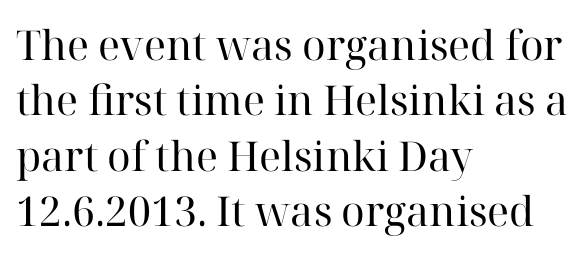
The image shows 41 px regular-weight serif type, upright; set left-aligned, normal line spacing (1.35x), normal letter spacing, not underlined; high stroke contrast and a medium x-height.
